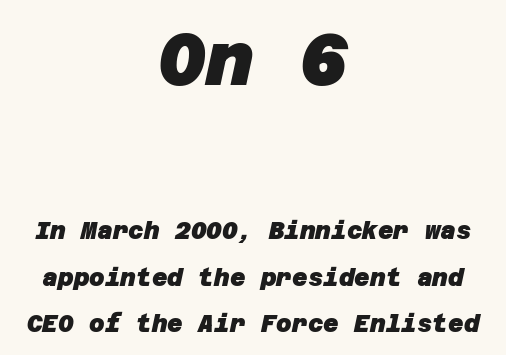
Weight: bold. Whoever set this made the first block the dominant, larger element. You could fit nearly another row in the gap between these rows. The designer went with a sans here, leaving each stem footless. Centered paragraph, ragged on both sides.
